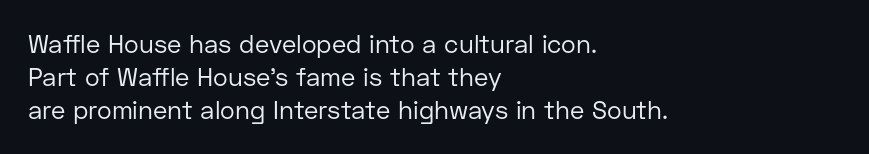
The image shows 25 px text type, upright; set left-aligned, normal line spacing (1.33x), normal letter spacing, not underlined.
